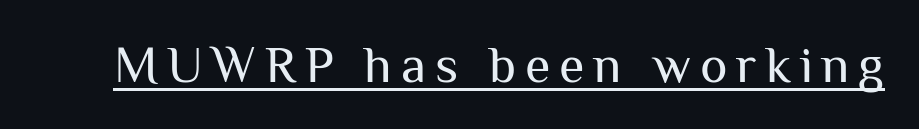
The strokes carry an ordinary text weight at most. Looks like someone drew a line under every word here. Characters remain perfectly vertical along every line. The typeface chosen for these lines omits serifs. Think of a printed novel: that variable character pitch is what you see here.
